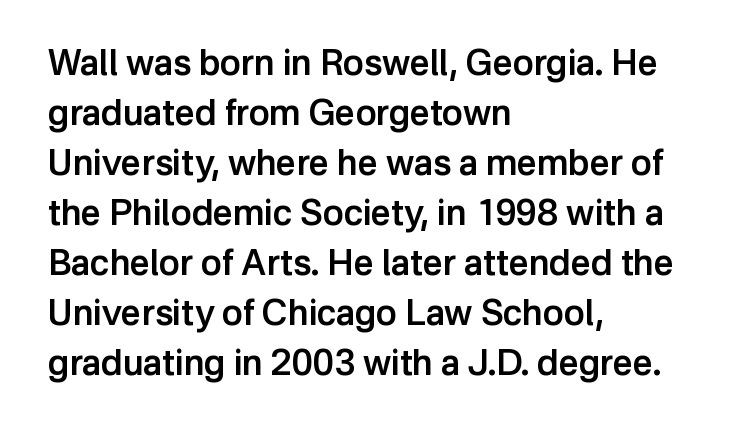
The space between consecutive lines is moderate. What stands out about the letter spacing? Nothing — it is the standard amount. Posture: upright roman. A typesetter would label this face a sans.
